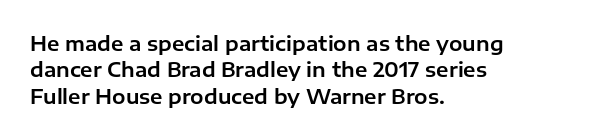
Q: Is the text italic (slanted)? A: No, it is upright.
Q: Is the text underlined? A: No.
Q: How is the paragraph aligned? A: Left-aligned.
Q: Is the spacing between letters normal or unusually wide? A: Normal.
Q: Is the spacing between lines tight, normal or loose? A: Normal.
